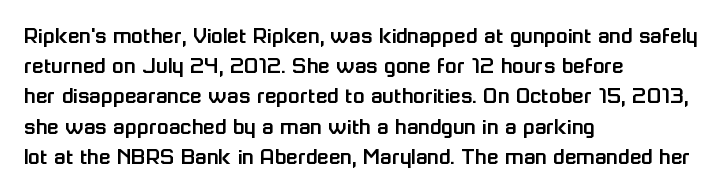
The image shows 24 px text type, upright; set left-aligned, normal line spacing (1.26x), normal letter spacing, not underlined.
